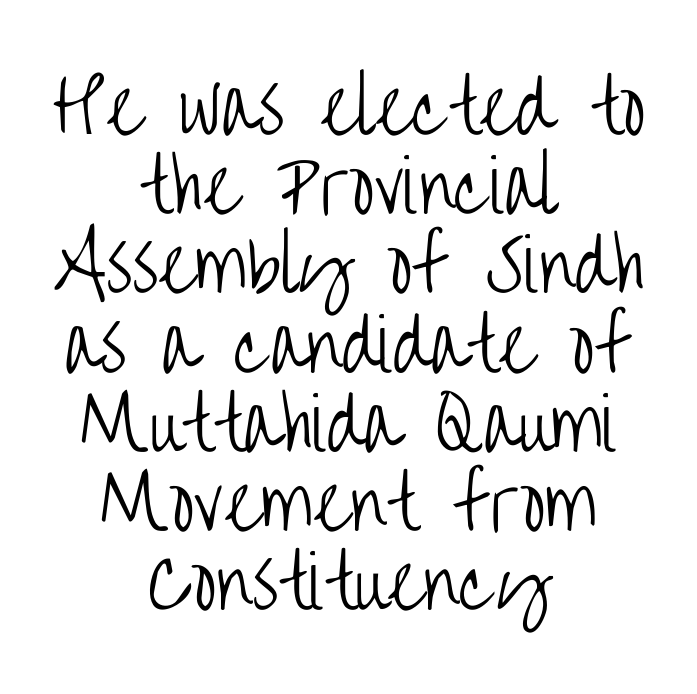
Between one letter and the next there's only the usual sliver of space. The leading is snug, giving the passage a crowded texture. Stroke mass is kept to a normal reading level or below. The words here are not underlined.
